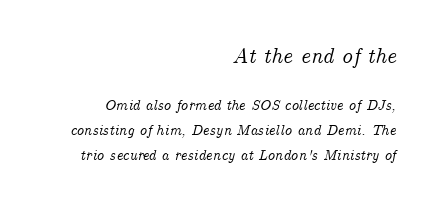
The image shows 22 px text type, italic (leaning right); set right-aligned, normal line spacing (1.66x), normal letter spacing, not underlined; the first (top) block is 1.47x larger.
